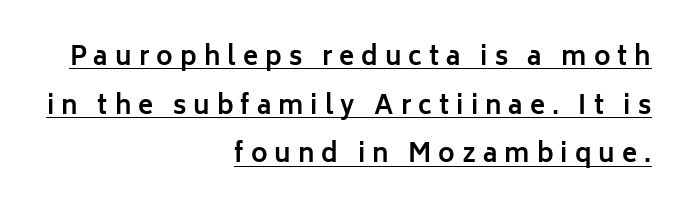
{"italic": "no", "bold": "yes", "underline": "yes", "align": "right", "line_spacing": "loose", "line_spacing_ratio": 1.95, "letter_spacing": "wide", "letter_spacing_em": 0.28, "glyph_px": 25}
